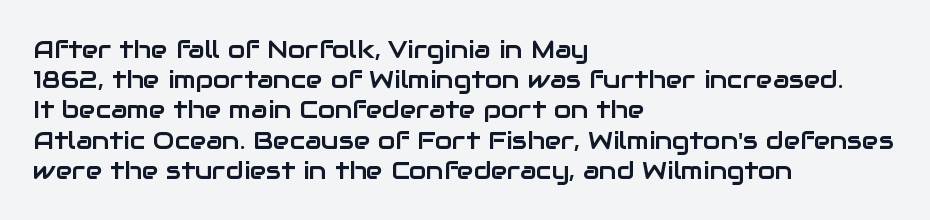
{"italic": "no", "underline": "no", "align": "left", "line_spacing_ratio": 1.21, "letter_spacing": "normal", "letter_spacing_em": 0.0, "glyph_px": 25}
